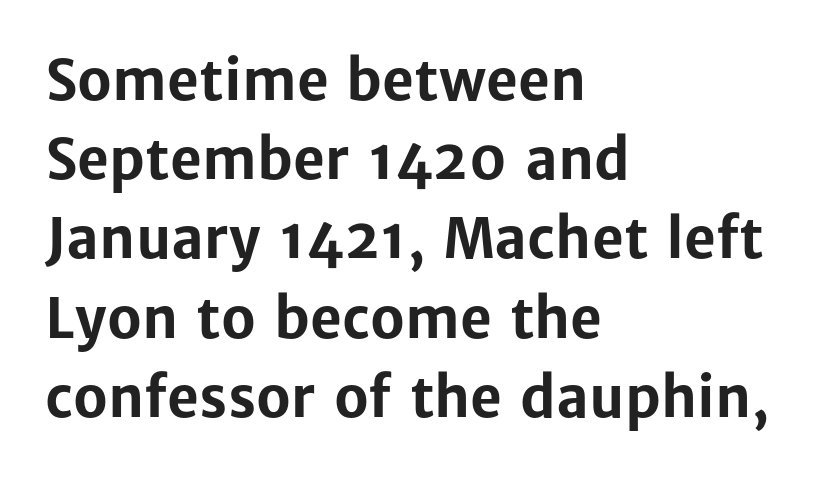
Summary of weight: heavy, a full bold. Honestly, the letter spacing is just normal — you wouldn't notice it. Has an underline been added? It has not. Casual observation: everything's shoved over to the left. A typesetter would call this proportional, since set widths differ per character.
